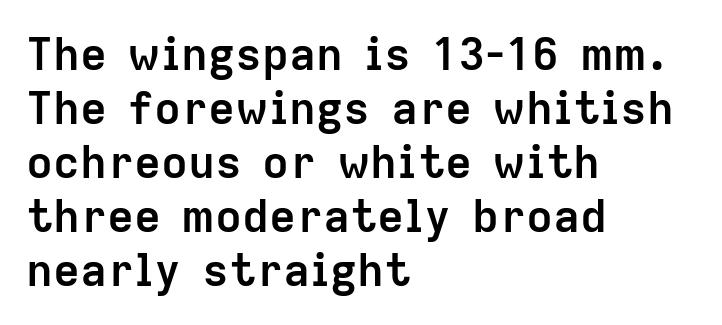
This is roman type, the default non-slanted kind. This sample has the flowing, uneven cadence of proportional lettering. The letters are bold, with thick, heavy strokes. A student would call this left alignment; a typographer would say flush left, rag right.
